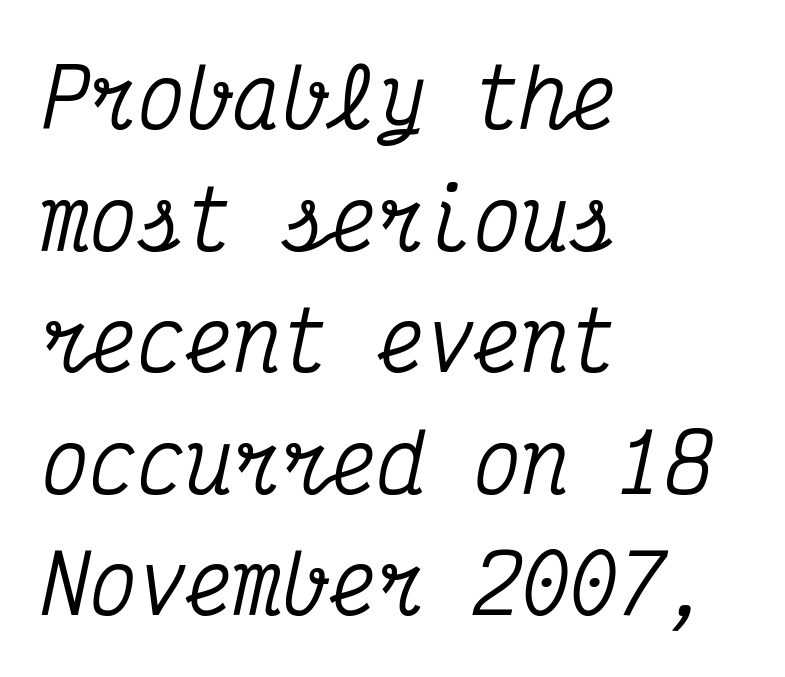
Descenders hang freely into open space. Letter spacing: default. Yep, that's italic — everything's leaning. Line beginnings align vertically; line endings do not. The face used here is seriffed, in the tradition of book romans. In terms of leading, this rendering sits right in the middle.
